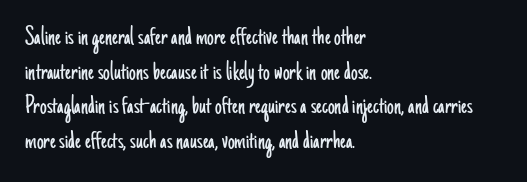
The image shows 27 px text type, upright; set left-aligned, normal line spacing (1.28x), normal letter spacing, not underlined.
